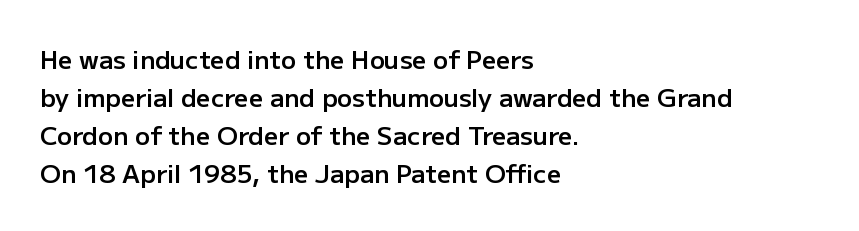
Q: Is the text bold? A: Semi-bold.
Q: Is the text italic (slanted)? A: No, it is upright.
Q: Is the text underlined? A: No.
Q: How is the paragraph aligned? A: Left-aligned.
Q: Is the spacing between letters normal or unusually wide? A: Normal.
Q: Is the spacing between lines tight, normal or loose? A: Normal.
